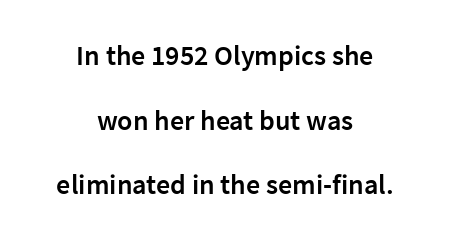
{"serif": "no", "italic": "no", "bold": "semi", "weight": "semibold", "width": "normal", "stroke_contrast": "low", "x_height": "medium", "monospaced": "no", "underline": "no", "align": "center", "line_spacing": "loose", "line_spacing_ratio": 2.31, "letter_spacing": "normal", "letter_spacing_em": 0.0, "glyph_px": 28}
